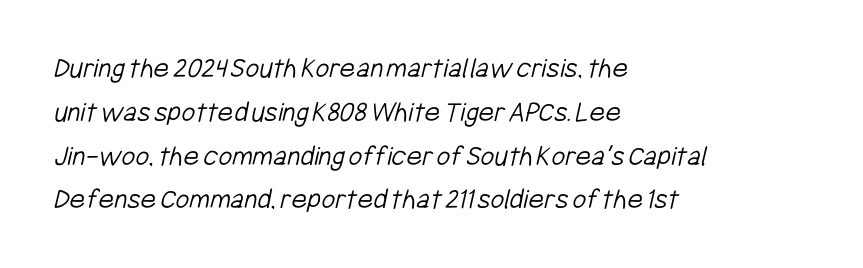
Examine the stroke ends and you'll find no serifs. There is no visible air inserted between adjacent glyphs. Quick note: underline off. Casual observation: everything's shoved over to the left. The rows are spaced the way most documents space them. The typesetting does not lean heavy: it is not bold.
